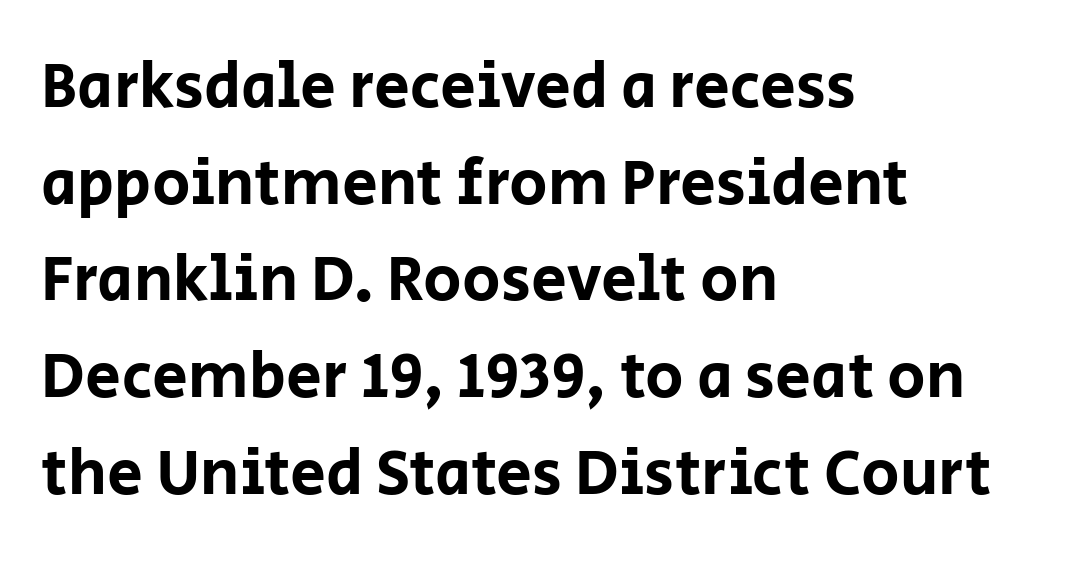
{"serif": "no", "italic": "no", "width": "normal", "stroke_contrast": "low", "x_height": "large", "monospaced": "no", "underline": "no", "align": "left", "line_spacing": "normal", "line_spacing_ratio": 1.51, "letter_spacing": "normal", "letter_spacing_em": 0.0, "glyph_px": 64}
